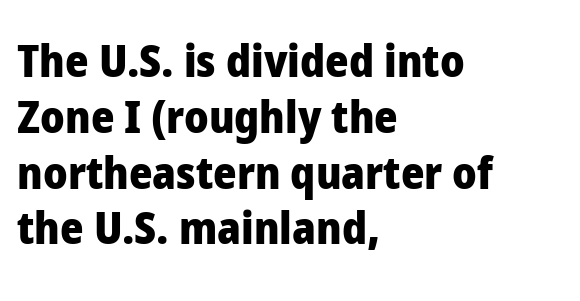
Q: Is the text bold? A: Yes.
Q: Is the text italic (slanted)? A: No, it is upright.
Q: Is the typeface a serif or a sans-serif typeface? A: Sans-serif.
Q: Is the text underlined? A: No.
Q: How is the paragraph aligned? A: Left-aligned.
Q: Is the spacing between letters normal or unusually wide? A: Normal.
Q: Width (condensed, normal, or wide)? A: Normal.
Q: Stroke contrast? A: Low.
Q: x-height? A: Medium.
Q: Monospaced? A: No.
